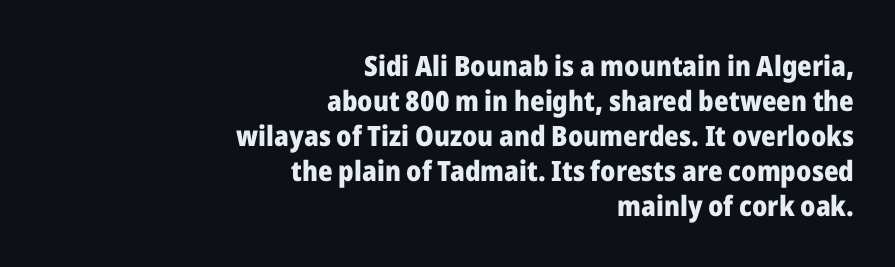
Q: Is the text bold? A: Yes.
Q: Is the text italic (slanted)? A: No, it is upright.
Q: Is the typeface a serif or a sans-serif typeface? A: Sans-serif.
Q: Is the text underlined? A: No.
Q: How is the paragraph aligned? A: Right-aligned.
Q: Is the spacing between letters normal or unusually wide? A: Normal.
Q: Is the spacing between lines tight, normal or loose? A: Normal.
Q: Width (condensed, normal, or wide)? A: Normal.
Q: Stroke contrast? A: Low.
Q: x-height? A: Medium.
Q: Monospaced? A: No.
